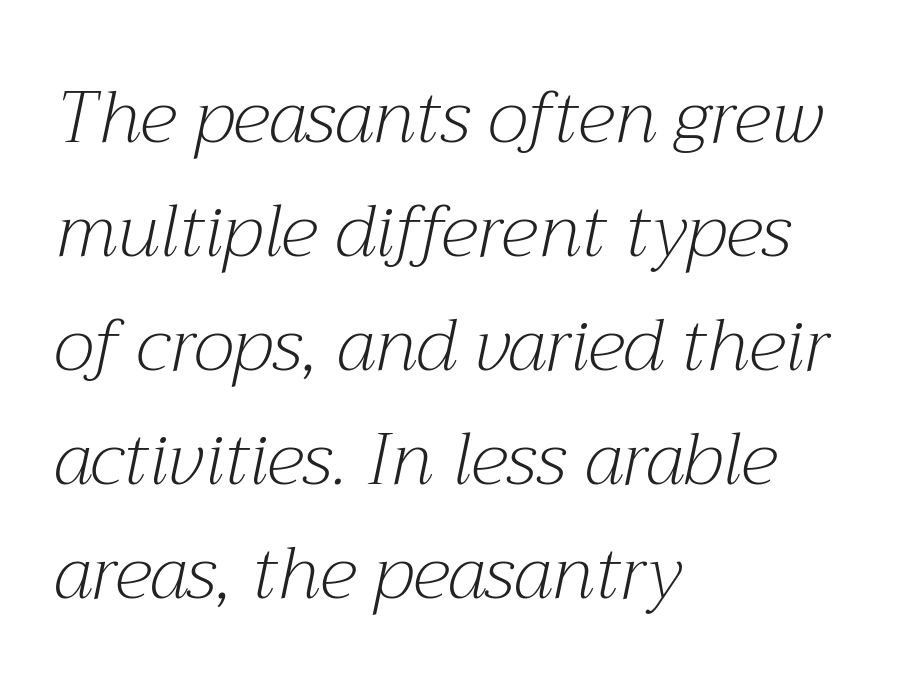
{"serif": "yes", "italic": "yes", "lean": "right", "slant_degrees": 12, "bold": "no", "weight": "light", "width": "normal", "stroke_contrast": "medium", "x_height": "medium", "monospaced": "no", "underline": "no", "align": "left", "line_spacing": "normal", "line_spacing_ratio": 1.56, "letter_spacing": "normal", "letter_spacing_em": 0.0, "glyph_px": 73}
